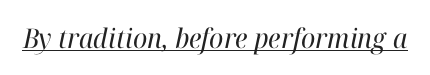
{"italic": "yes", "lean": "right", "slant_degrees": 12, "bold": "no", "underline": "yes", "letter_spacing": "normal", "letter_spacing_em": 0.0, "glyph_px": 27}
